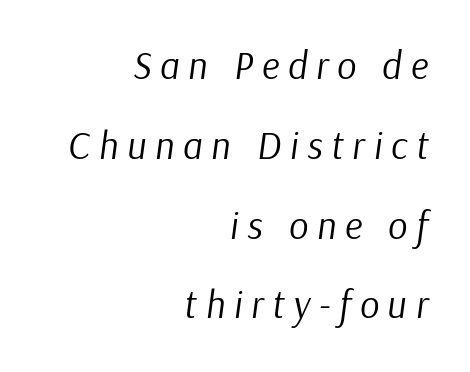
The weight would be labelled regular, book, light, or lighter still. Summary of vertical rhythm: relaxed, with wide interline spacing. The face used here is rendered with a markedly widened letterfit. The space beneath each line is pristine and unruled. Short and long lines alike share a common ending point at right. Character widths vary here, with narrow letters taking less room than wide ones.
